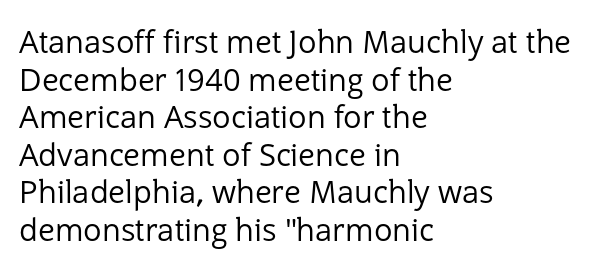
{"serif": "no", "italic": "no", "bold": "no", "weight": "regular", "width": "normal", "stroke_contrast": "low", "x_height": "medium", "monospaced": "no", "underline": "no", "align": "left", "line_spacing_ratio": 1.21, "letter_spacing": "normal", "letter_spacing_em": 0.0, "glyph_px": 31}
